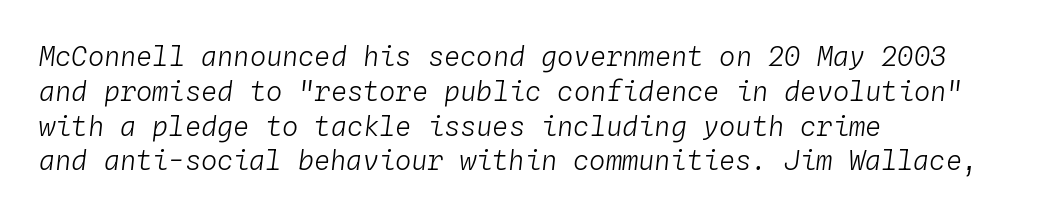
The image shows 27 px text type, italic (leaning right); set left-aligned, normal line spacing (1.29x), normal letter spacing, not underlined.
